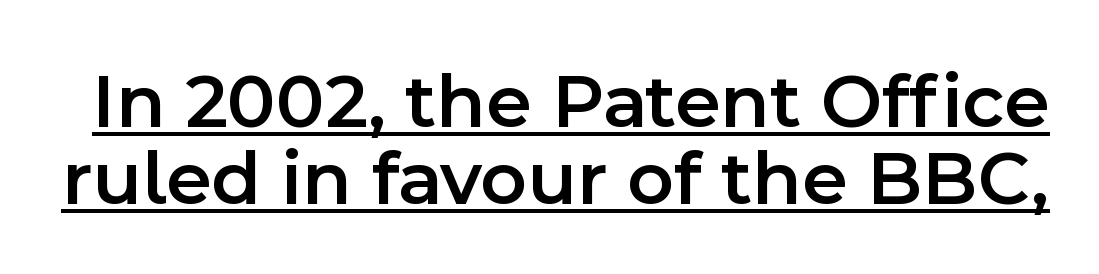
The image shows 79 px semibold sans-serif type, upright; set tight line spacing (0.97x), normal letter spacing, underlined; a medium x-height.
